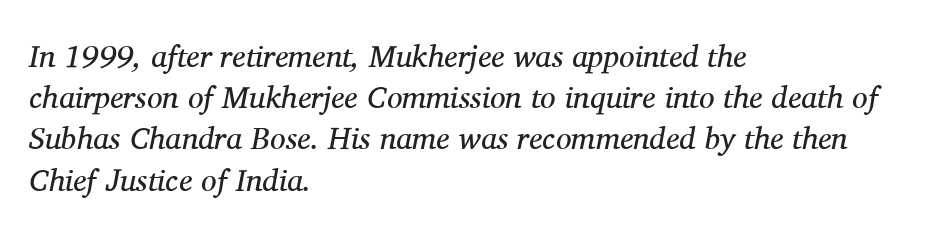
The typeface chosen for these lines features serifs. What stands out about the letter spacing? Nothing — it is the standard amount. Short and long lines alike share a common starting point at left. Lines of text with bare space underneath. Spacing verdict: proportional, widths tailored to each character. Students, observe: this is what conventionally led text looks like.
